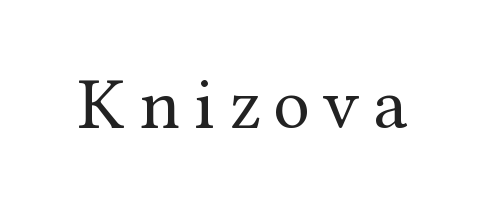
Q: Is the text bold? A: No.
Q: Is the text italic (slanted)? A: No, it is upright.
Q: Is the typeface a serif or a sans-serif typeface? A: Serif.
Q: Is the text underlined? A: No.
Q: Width (condensed, normal, or wide)? A: Normal.
Q: Stroke contrast? A: Medium.
Q: x-height? A: Medium.
Q: Monospaced? A: No.
